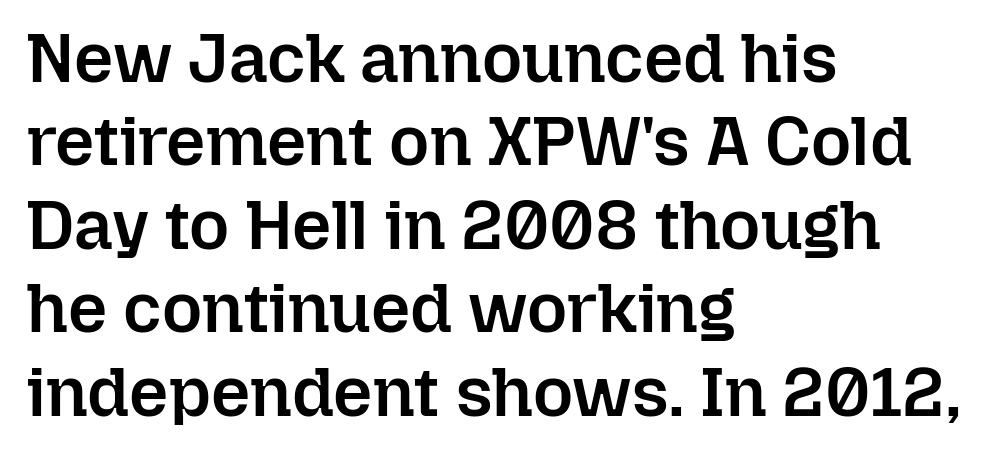
A clean baseline with only descenders dipping below it. Nothing unusual about the tracking: characters are spaced as the font intends. If you drew a line through each stem, it would be perfectly vertical. Students, this is semibold: more ink than regular, less than bold. The text block is weighted toward the left margin, trailing off unevenly rightward.
